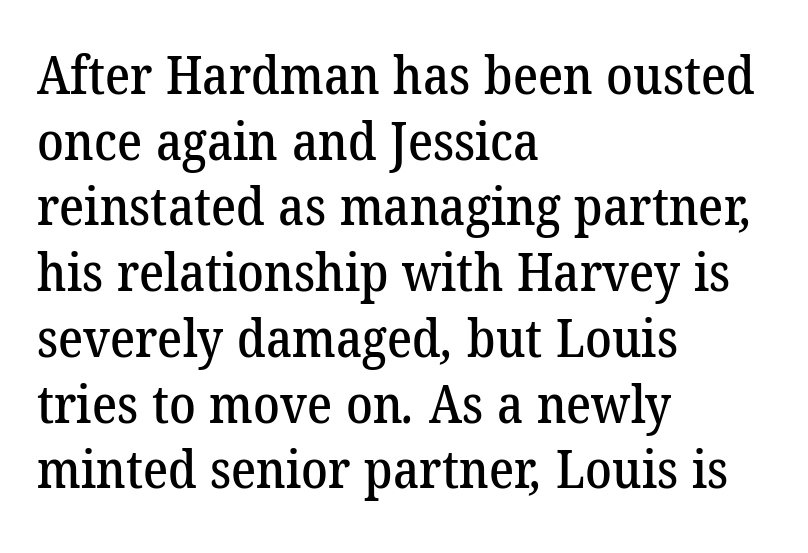
{"serif": "yes", "width": "normal", "stroke_contrast": "low", "x_height": "medium", "monospaced": "no", "underline": "no", "align": "left", "line_spacing_ratio": 1.24, "letter_spacing": "normal", "letter_spacing_em": 0.0, "glyph_px": 53}
